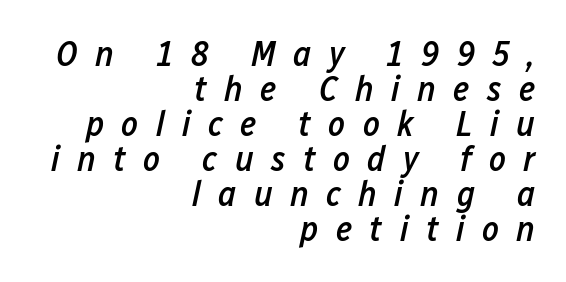
The rendering uses natural spacing where letterforms have individual widths. Horizontal bands of white between lines are thin slivers. Characters are canted at an angle relative to the baseline's perpendicular. The string is rendered with underlining switched off. This sample is right-justified, so line beginnings fall wherever the words allow. Here the glyphs are tracked loosely, breaking word shapes into spaced letters.
